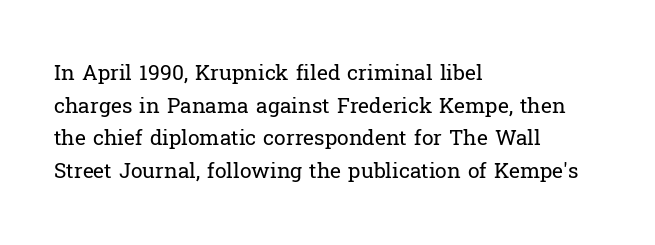
The image shows 21 px text type, upright; set left-aligned, normal line spacing (1.55x), normal letter spacing, not underlined.
